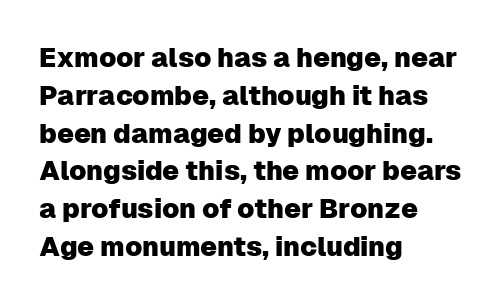
The ragged edge is on the right, which tells us the setting is flush left. Underline: absent. Does the leading feel generous? No, just average. The type is set solid horizontally, with unmodified tracking.
